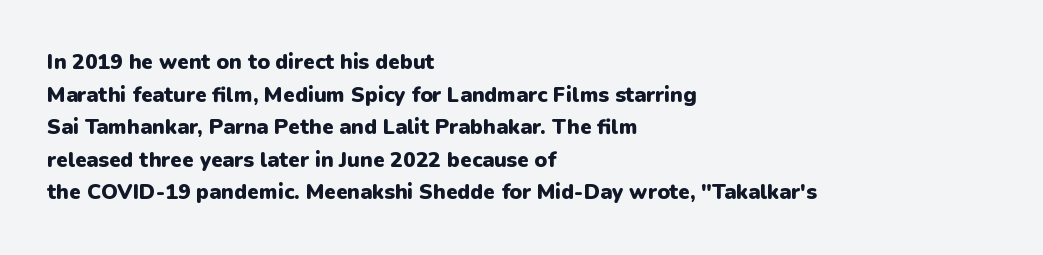
The image shows 21 px bold type, upright; set left-aligned, normal line spacing (1.55x), normal letter spacing, not underlined.
